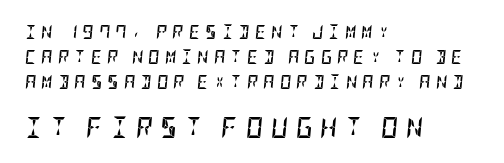
{"italic": "yes", "lean": "right", "slant_degrees": 5, "bold": "yes", "underline": "no", "align": "left", "line_spacing_ratio": 1.78, "letter_spacing": "wide", "letter_spacing_em": 0.36, "larger_block": "second", "size_ratio": 1.5, "glyph_px": 21}
